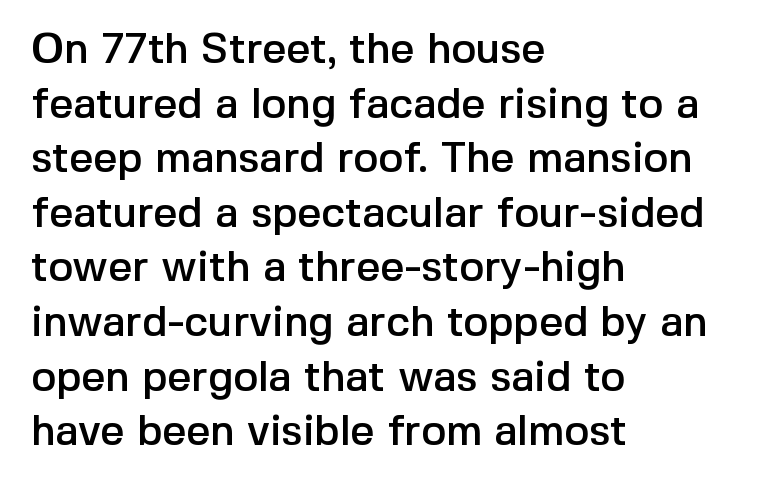
Q: Is the text italic (slanted)? A: No, it is upright.
Q: Is the typeface a serif or a sans-serif typeface? A: Sans-serif.
Q: Is the text underlined? A: No.
Q: How is the paragraph aligned? A: Left-aligned.
Q: Is the spacing between letters normal or unusually wide? A: Normal.
Q: Is the spacing between lines tight, normal or loose? A: Normal.
Q: Width (condensed, normal, or wide)? A: Normal.
Q: x-height? A: Medium.
Q: Monospaced? A: No.
